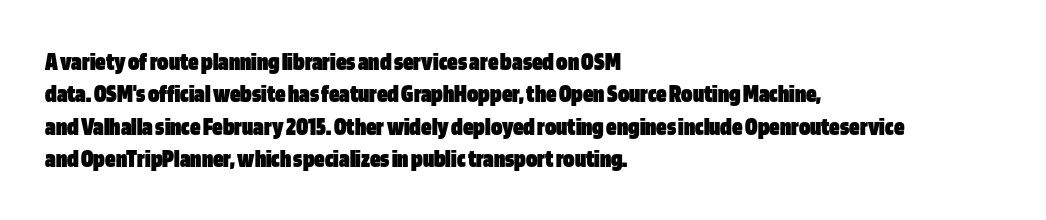
The image shows 26 px bold type, upright; set left-aligned, normal line spacing (1.25x), normal letter spacing, not underlined.
